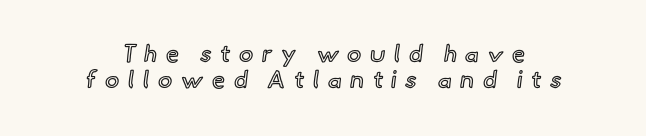
Q: Is the text italic (slanted)? A: Yes.
Q: Is the text underlined? A: No.
Q: How is the paragraph aligned? A: Centered.
Q: Is the spacing between letters normal or unusually wide? A: Unusually wide.
Q: Is the spacing between lines tight, normal or loose? A: Tight.
